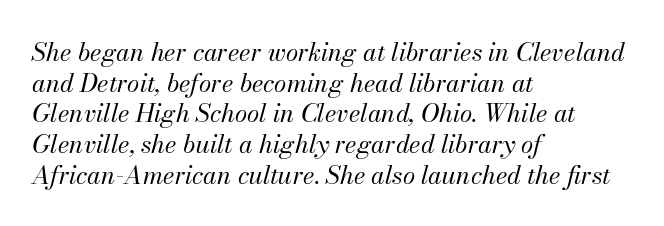
Nobody touched the tracking dial on this one. Rendered with sloped, italic letterforms. Letters rest on an invisible, unmarked baseline. Heft: none added — not bold. The rag falls on the right side of this text block.
